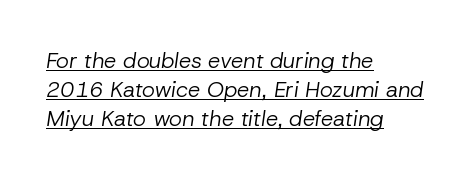
Italic: yes, the glyphs are oblique. Vertically, the passage feels balanced, rows spaced as you'd expect. Heaviness? Minimal to ordinary, like unemphasized prose. Compared with undecorated copy, this sample adds a rule below the words. There is no visible air inserted between adjacent glyphs. All the whitespace from short lines collects on the right.
